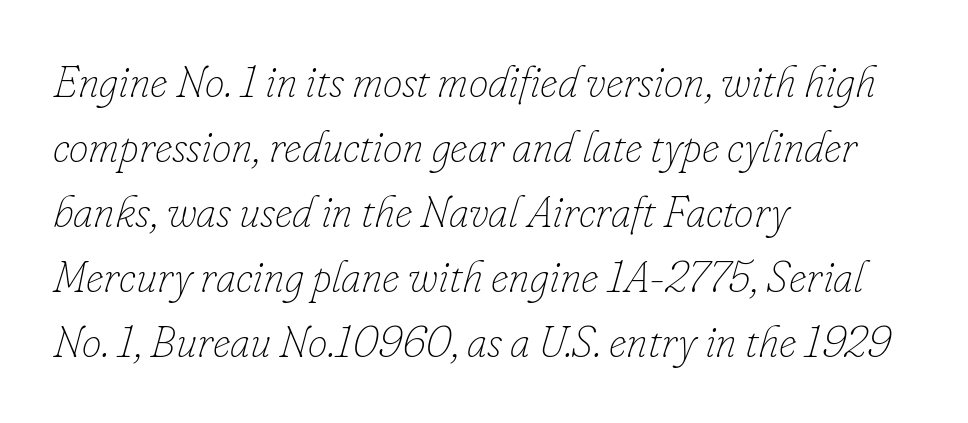
{"italic": "yes", "lean": "right", "slant_degrees": 16, "bold": "no", "weight": "thin", "width": "normal", "stroke_contrast": "low", "x_height": "small", "monospaced": "no", "underline": "no", "align": "left", "line_spacing": "normal", "line_spacing_ratio": 1.48, "letter_spacing": "normal", "letter_spacing_em": 0.0, "glyph_px": 44}
